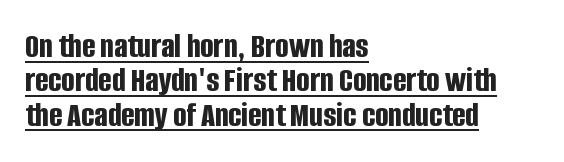
The image shows 35 px bold, condensed sans-serif type, upright; set left-aligned, tight line spacing (0.98x), normal letter spacing, underlined; low stroke contrast and a large x-height.
